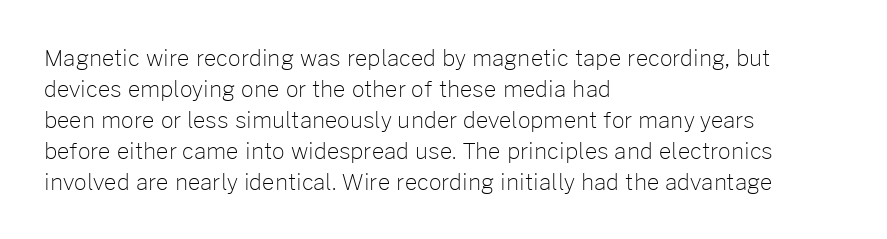
The image shows 22 px text type, upright; set left-aligned, normal line spacing (1.41x), normal letter spacing, not underlined.
